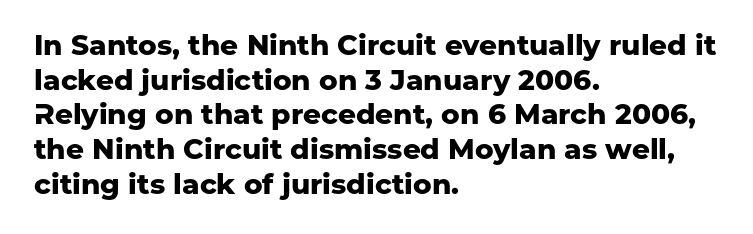
The image shows 28 px heavy sans-serif type, upright; set left-aligned, line spacing 1.24x, normal letter spacing, not underlined; low stroke contrast and a medium x-height.
